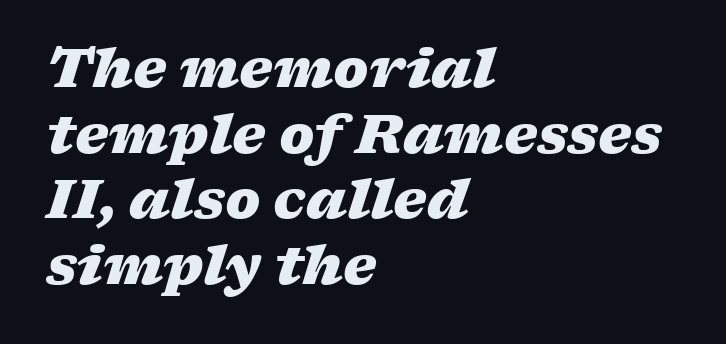
The image shows 53 px heavy, wide type, italic (leaning right); set left-aligned, line spacing 1.24x, normal letter spacing, not underlined; low stroke contrast and a medium x-height.
